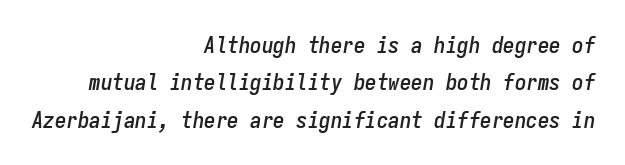
Horizontal bands of white between lines are of average thickness. Quick note: italic. Horizontally, the lines are justified to the trailing edge only. Words appear dense and cohesive because spacing is normal. The space beneath each line is pristine and unruled.
